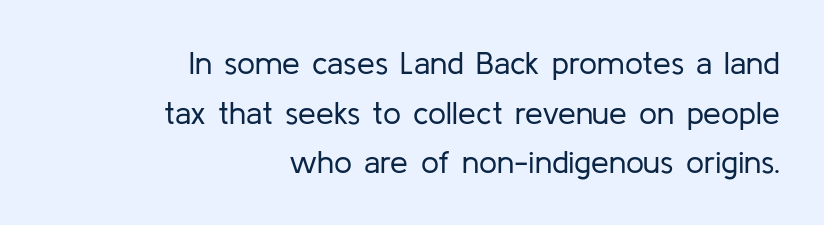
{"serif": "no", "italic": "no", "bold": "no", "weight": "regular", "width": "normal", "stroke_contrast": "low", "x_height": "medium", "monospaced": "no", "underline": "no", "align": "right", "line_spacing": "normal", "line_spacing_ratio": 1.55, "letter_spacing": "normal", "letter_spacing_em": 0.0, "glyph_px": 32}
